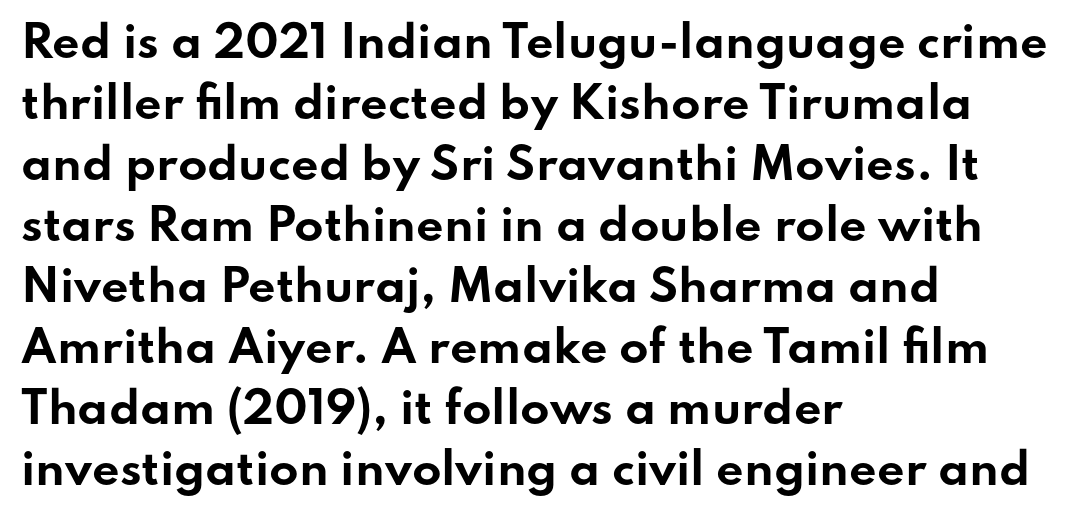
{"serif": "no", "italic": "no", "bold": "yes", "weight": "bold", "width": "wide", "stroke_contrast": "low", "x_height": "small", "monospaced": "no", "underline": "no", "align": "left", "line_spacing": "normal", "line_spacing_ratio": 1.42, "letter_spacing": "normal", "letter_spacing_em": 0.0, "glyph_px": 43}
